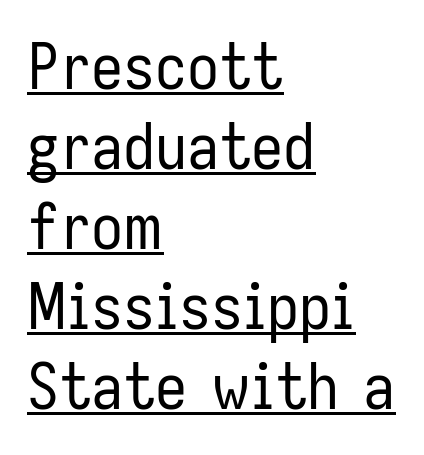
Q: Is the text bold? A: No.
Q: Is the text italic (slanted)? A: No, it is upright.
Q: Is the typeface a serif or a sans-serif typeface? A: Sans-serif.
Q: Is the text underlined? A: Yes.
Q: How is the paragraph aligned? A: Left-aligned.
Q: Is the spacing between letters normal or unusually wide? A: Normal.
Q: Is the spacing between lines tight, normal or loose? A: Normal.
Q: Width (condensed, normal, or wide)? A: Condensed.
Q: Stroke contrast? A: Low.
Q: x-height? A: Medium.
Q: Monospaced? A: No.
